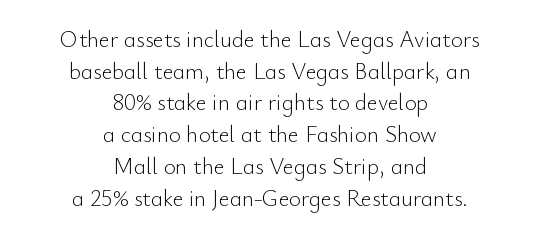
The image shows 23 px text type, upright; set centered, normal line spacing (1.38x), normal letter spacing, not underlined.
